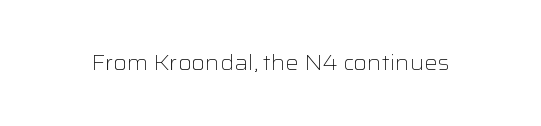
The passage shown is not underscored anywhere. The font's upright variant was chosen for this text. Stems here are at most as thick as an everyday book face. Observe the ordinary spacing: letters are neighbours, not strangers.
